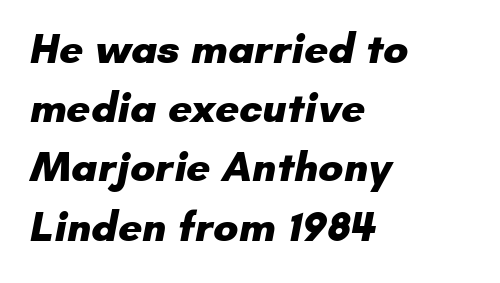
The image shows 42 px heavy sans-serif type; set left-aligned, normal line spacing (1.41x), normal letter spacing, not underlined; low stroke contrast and a small x-height.
